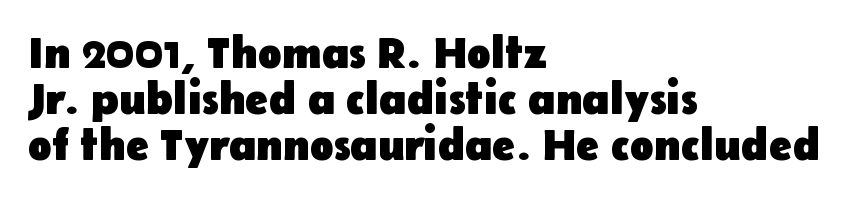
This sample uses plain, unmodified letter spacing. Spacing verdict: proportional, widths tailored to each character. The passage shown is emphatically bold. Check where the strokes stop: nothing finishes them off — pure sans.
